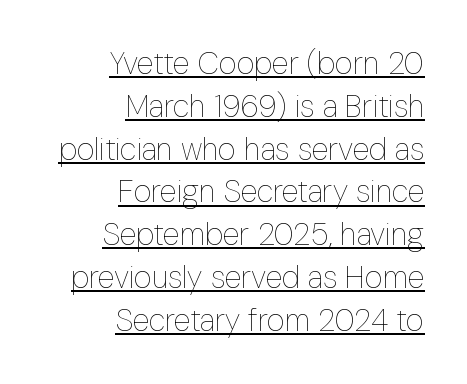
The image shows 31 px thin, condensed type, upright; set right-aligned, normal line spacing (1.38x), normal letter spacing, underlined; low stroke contrast and a medium x-height.
